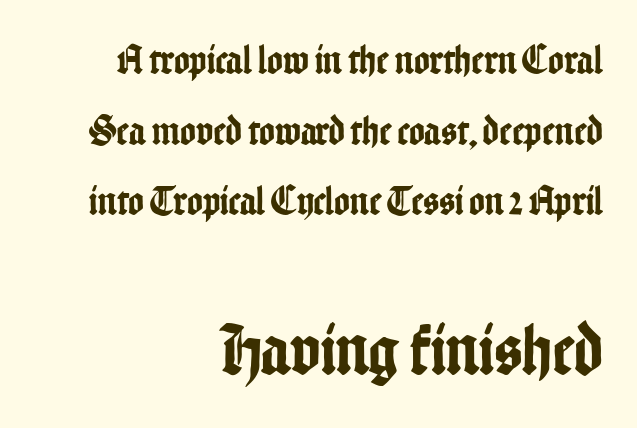
Are there feet on the stems? There aren't — it's a sans. The letters stand upright; this is a roman face. Leading matches the norm, producing a regular column. The lines are quadded right. Type size steps up from the first block to the second.
